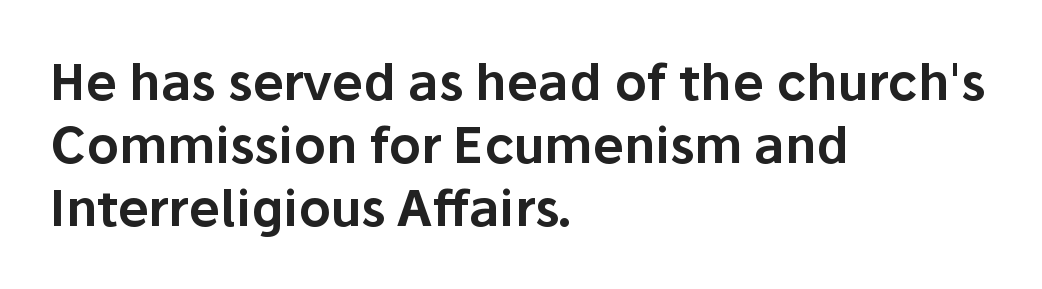
{"serif": "no", "italic": "no", "width": "normal", "stroke_contrast": "low", "x_height": "medium", "monospaced": "no", "underline": "no", "align": "left", "line_spacing": "normal", "line_spacing_ratio": 1.26, "letter_spacing": "normal", "letter_spacing_em": 0.0, "glyph_px": 50}
